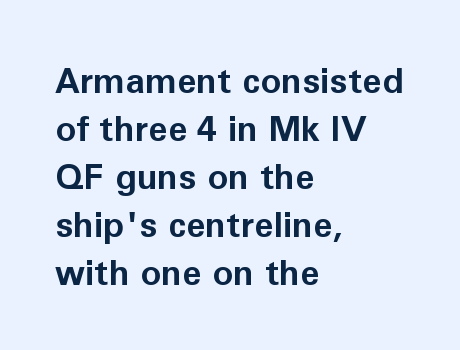
The image shows 35 px bold sans-serif type, upright; set left-aligned, normal line spacing (1.37x), normal letter spacing, not underlined; low stroke contrast and a medium x-height.
